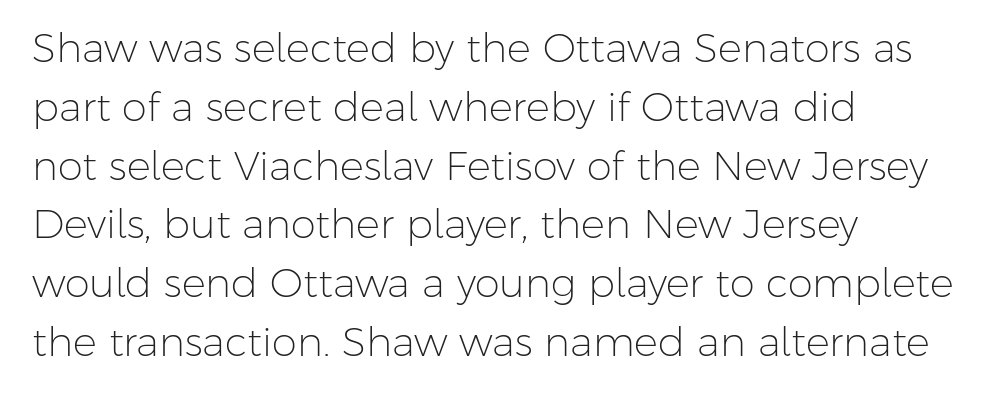
The image shows 40 px light sans-serif type, upright; set left-aligned, normal line spacing (1.47x), normal letter spacing, not underlined; low stroke contrast and a medium x-height.
